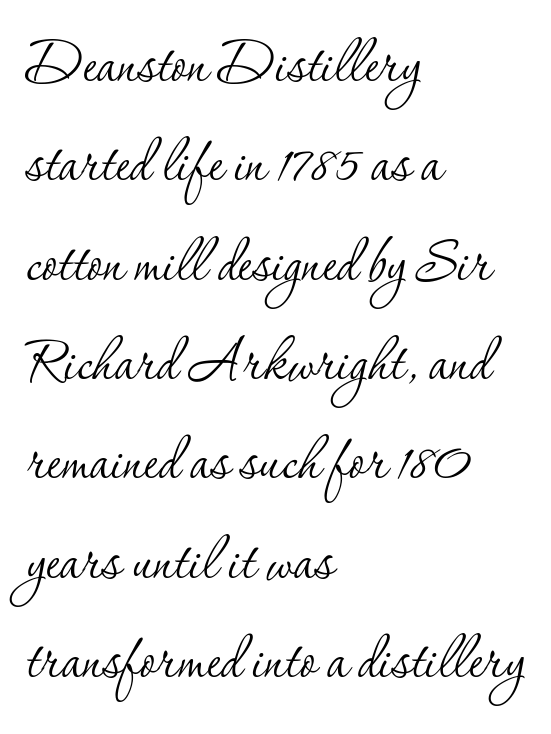
Q: Is the text bold? A: No.
Q: Is the text italic (slanted)? A: Yes.
Q: Is the typeface a serif or a sans-serif typeface? A: Serif.
Q: Is the text underlined? A: No.
Q: How is the paragraph aligned? A: Left-aligned.
Q: Is the spacing between letters normal or unusually wide? A: Normal.
Q: Is the spacing between lines tight, normal or loose? A: Normal.
Q: Width (condensed, normal, or wide)? A: Normal.
Q: Stroke contrast? A: Low.
Q: x-height? A: Small.
Q: Monospaced? A: No.
